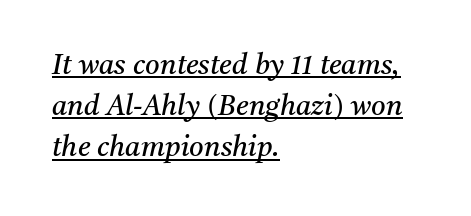
{"serif": "yes", "italic": "yes", "lean": "right", "slant_degrees": 11, "bold": "no", "weight": "regular", "width": "normal", "stroke_contrast": "medium", "x_height": "medium", "monospaced": "no", "underline": "yes", "align": "left", "line_spacing": "normal", "line_spacing_ratio": 1.47, "letter_spacing": "normal", "letter_spacing_em": 0.0, "glyph_px": 28}
